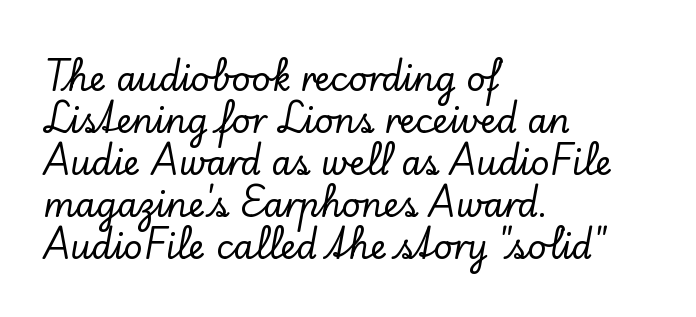
Q: Is the text italic (slanted)? A: Yes.
Q: Is the typeface a serif or a sans-serif typeface? A: Serif.
Q: Is the text underlined? A: No.
Q: How is the paragraph aligned? A: Left-aligned.
Q: Is the spacing between letters normal or unusually wide? A: Normal.
Q: Is the spacing between lines tight, normal or loose? A: Normal.
Q: Width (condensed, normal, or wide)? A: Normal.
Q: Stroke contrast? A: Low.
Q: x-height? A: Small.
Q: Monospaced? A: No.
